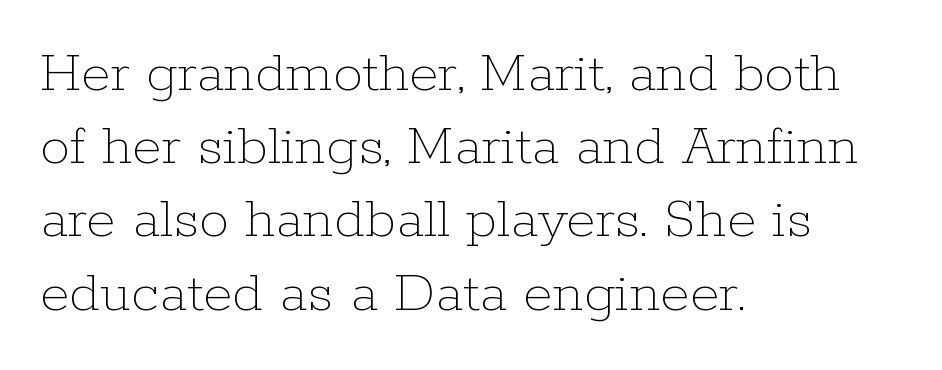
{"italic": "no", "bold": "no", "weight": "thin", "width": "normal", "stroke_contrast": "low", "x_height": "medium", "monospaced": "no", "underline": "no", "align": "left", "line_spacing_ratio": 1.22, "letter_spacing": "normal", "letter_spacing_em": 0.0, "glyph_px": 60}
